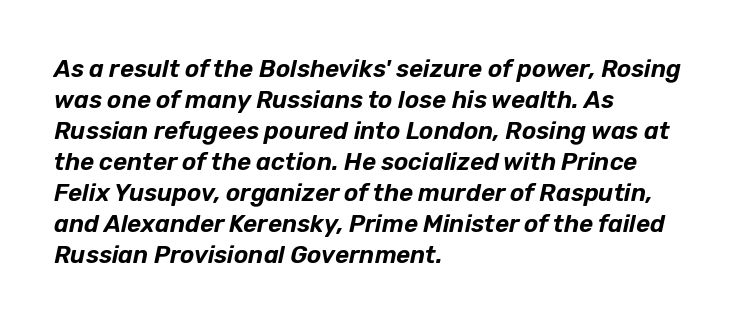
{"italic": "yes", "lean": "right", "slant_degrees": 12, "underline": "no", "align": "left", "line_spacing": "normal", "line_spacing_ratio": 1.29, "letter_spacing": "normal", "letter_spacing_em": 0.0, "glyph_px": 24}
